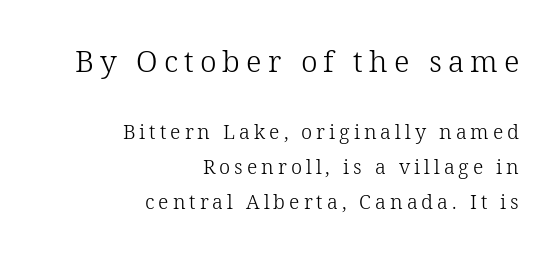
{"serif": "yes", "italic": "no", "bold": "no", "weight": "light", "width": "normal", "stroke_contrast": "low", "x_height": "medium", "monospaced": "no", "underline": "no", "align": "right", "line_spacing_ratio": 1.76, "letter_spacing": "wide", "letter_spacing_em": 0.2, "larger_block": "first", "size_ratio": 1.5, "glyph_px": 30}
